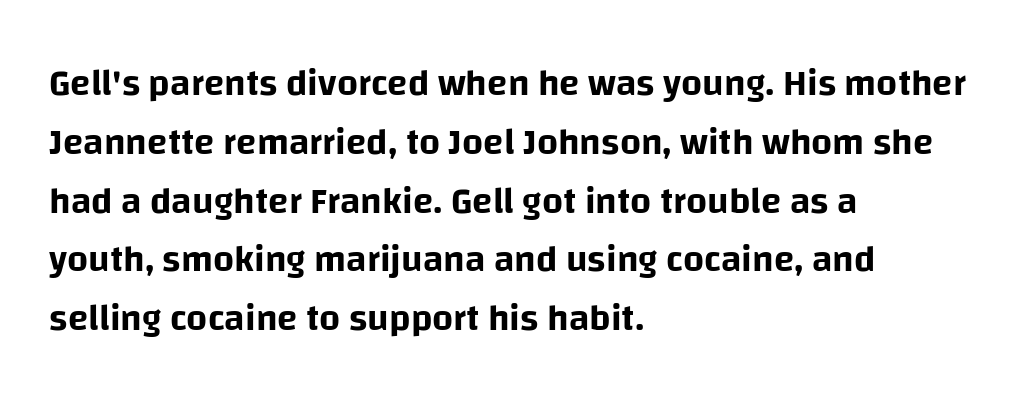
Q: Is the text italic (slanted)? A: No, it is upright.
Q: Is the typeface a serif or a sans-serif typeface? A: Sans-serif.
Q: Is the text underlined? A: No.
Q: How is the paragraph aligned? A: Left-aligned.
Q: Is the spacing between letters normal or unusually wide? A: Normal.
Q: Is the spacing between lines tight, normal or loose? A: Normal.
Q: Width (condensed, normal, or wide)? A: Normal.
Q: Stroke contrast? A: Low.
Q: x-height? A: Large.
Q: Monospaced? A: No.
